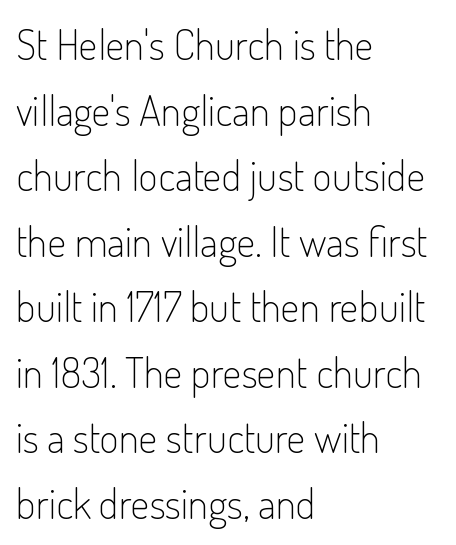
{"serif": "no", "italic": "no", "bold": "no", "weight": "light", "width": "condensed", "stroke_contrast": "low", "x_height": "small", "monospaced": "no", "underline": "no", "align": "left", "line_spacing": "normal", "line_spacing_ratio": 1.56, "letter_spacing": "normal", "letter_spacing_em": 0.0, "glyph_px": 42}
